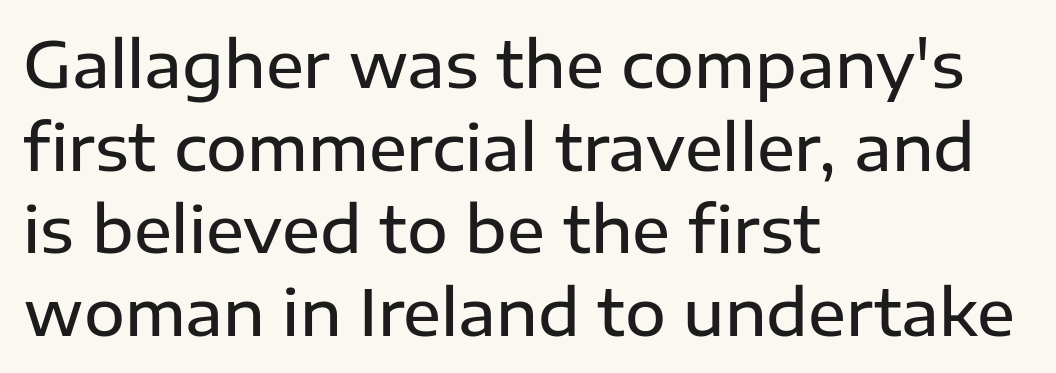
Upright lettering throughout. Observe the absence of serifs on each vertical stroke in this sample. Does the leading feel generous? No, just average. Does the copy run flush right? No — it runs flush left. The gap between lines stays unmarked. The letters advance in unequal steps, a hallmark of proportional type.
